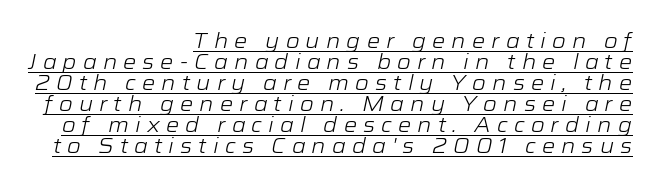
The strokes carry an ordinary text weight at most. In terms of letterspacing, this is a distinctly airy, spread setting. A baseline rule has been typeset under these characters. Designer's note — italics engaged. Summary of vertical rhythm: compact, with narrow interline spacing.
